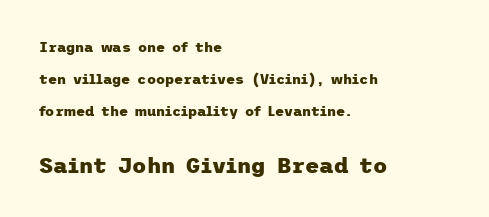
What's the leading like? Stretched, with rows far apart. The passage shown is not underscored anywhere. All the whitespace from short lines collects on the right. There is no visible air inserted between adjacent glyphs.
